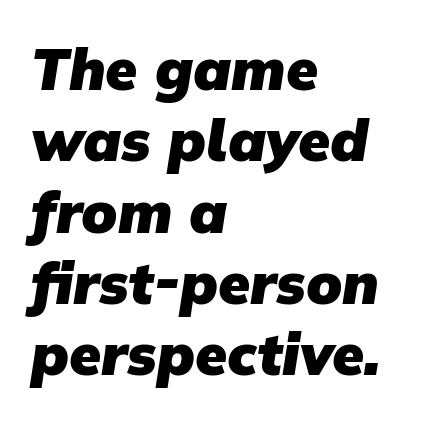
The gap between lines stays unmarked. Casual observation: everything's shoved over to the left. The passage shown is typeset with a sans-serif family. Stroke thickness is high; the sample reads as a true bold. Do the characters align in a grid? No, the font is proportional. Look at the tracking — it's just the regular setting, nothing added.
